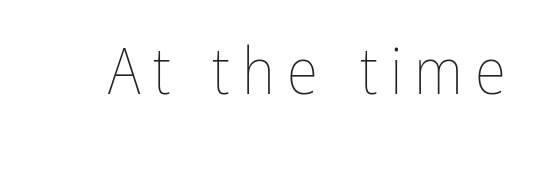
Q: Is the text bold? A: No.
Q: Is the text italic (slanted)? A: No, it is upright.
Q: Is the text underlined? A: No.
Q: Width (condensed, normal, or wide)? A: Condensed.
Q: Stroke contrast? A: Low.
Q: x-height? A: Medium.
Q: Monospaced? A: No.
